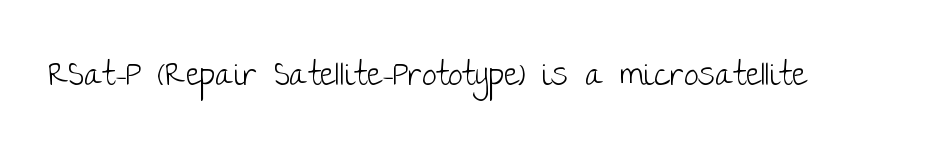
{"serif": "no", "italic": "no", "bold": "no", "weight": "light", "width": "normal", "stroke_contrast": "low", "x_height": "large", "monospaced": "no", "underline": "no", "letter_spacing": "normal", "letter_spacing_em": 0.0, "glyph_px": 33}
